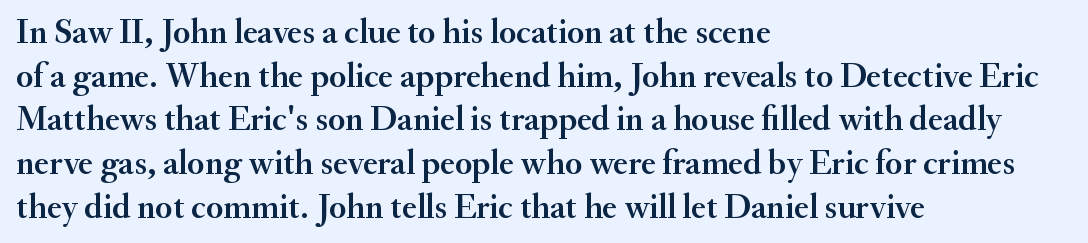
Q: Is the text italic (slanted)? A: No, it is upright.
Q: Is the typeface a serif or a sans-serif typeface? A: Serif.
Q: Is the text underlined? A: No.
Q: How is the paragraph aligned? A: Left-aligned.
Q: Is the spacing between letters normal or unusually wide? A: Normal.
Q: Is the spacing between lines tight, normal or loose? A: Normal.
Q: Width (condensed, normal, or wide)? A: Normal.
Q: Stroke contrast? A: Medium.
Q: x-height? A: Small.
Q: Monospaced? A: No.
